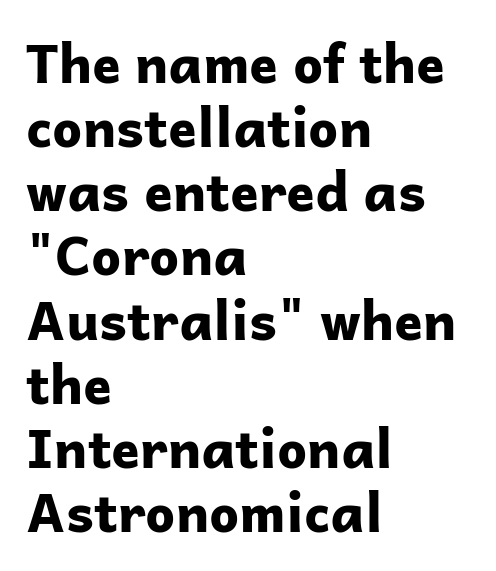
The image shows 53 px bold sans-serif type, upright; set left-aligned, line spacing 1.21x, normal letter spacing, not underlined; low stroke contrast and a medium x-height.
